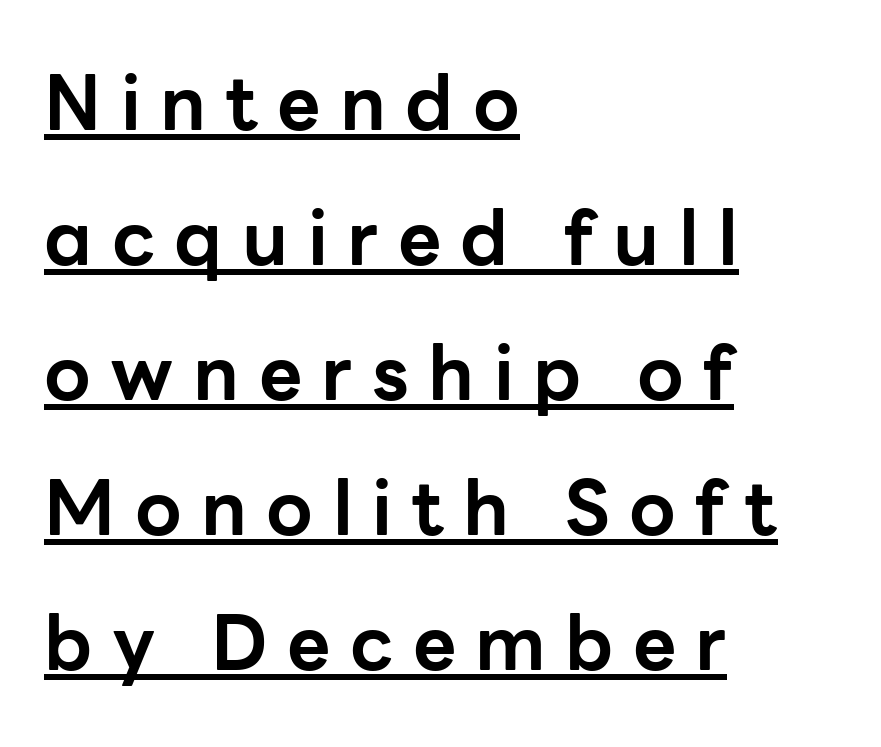
The image shows 75 px bold sans-serif type, upright; set left-aligned, line spacing 1.8x, unusually wide letter spacing (+0.26 em), underlined; low stroke contrast and a medium x-height.
